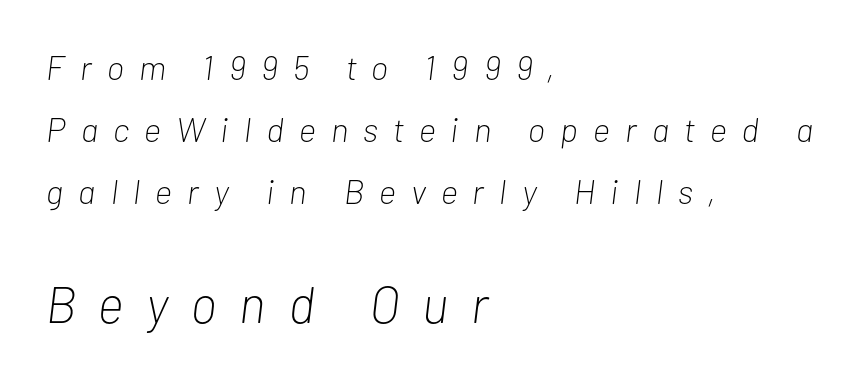
Do the characters align in a grid? No, the font is proportional. How are the letters spaced? Widely, with obvious added tracking. The face used here has a pronounced slope to its letters. Anything drawn beneath the words? Only blank space.
